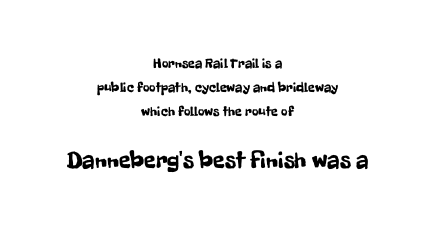
{"italic": "no", "underline": "no", "align": "center", "line_spacing_ratio": 1.72, "letter_spacing": "normal", "letter_spacing_em": 0.0, "larger_block": "second", "size_ratio": 1.71, "glyph_px": 24}
